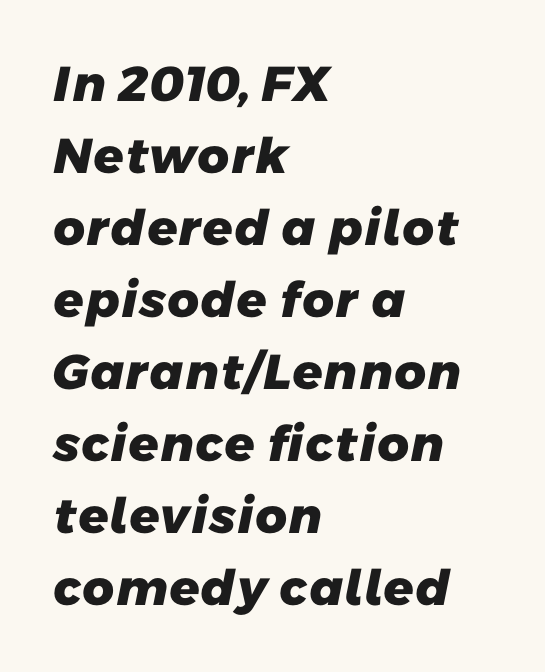
The image shows 49 px heavy sans-serif type; set left-aligned, normal line spacing (1.47x), normal letter spacing, not underlined; low stroke contrast and a medium x-height.
